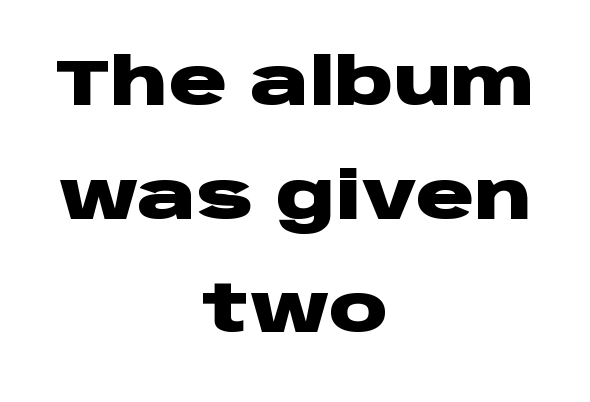
This sample has the flowing, uneven cadence of proportional lettering. Anything drawn beneath the words? Only blank space. Italic: no, the glyphs are upright roman. The lines in this sample share a center point and differ in where they start and stop. Tracking here is standard; glyphs follow each other at the usual distance. As a designer I'd log this as weight 700, bold.
